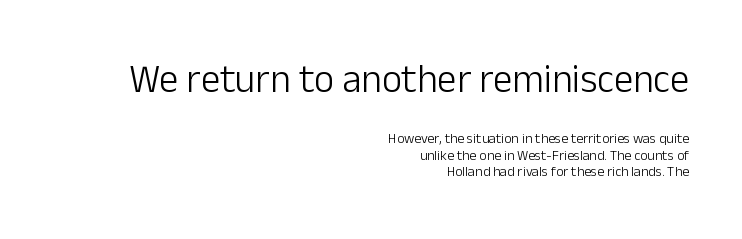
The letters look calm and open, with moderate or lighter stems. Font category for this specimen: sans-serif. The rag falls on the left side of this text block. Whoever set this made the first block the dominant, larger element. Does the lettering tilt? It doesn't — this is upright.
